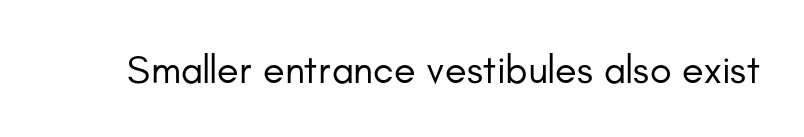
{"serif": "no", "italic": "no", "bold": "no", "weight": "regular", "width": "normal", "stroke_contrast": "low", "x_height": "small", "monospaced": "no", "underline": "no", "letter_spacing": "normal", "letter_spacing_em": 0.0, "glyph_px": 40}
